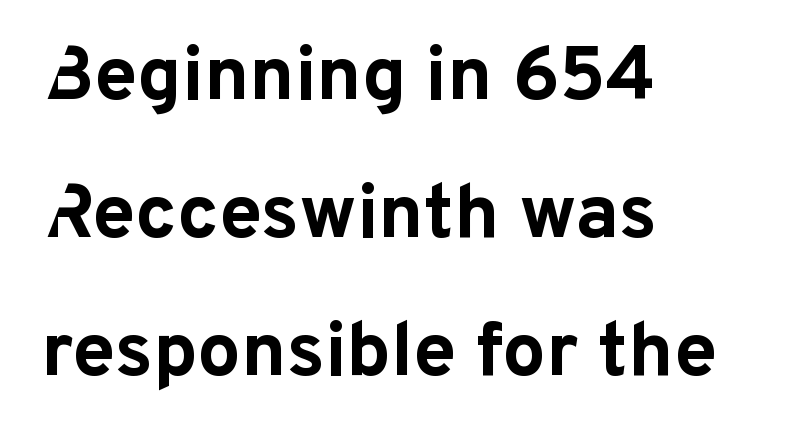
{"serif": "no", "italic": "no", "bold": "yes", "weight": "bold", "width": "normal", "stroke_contrast": "low", "x_height": "medium", "monospaced": "no", "underline": "no", "align": "left", "line_spacing_ratio": 1.79, "letter_spacing": "normal", "letter_spacing_em": 0.0, "glyph_px": 77}
